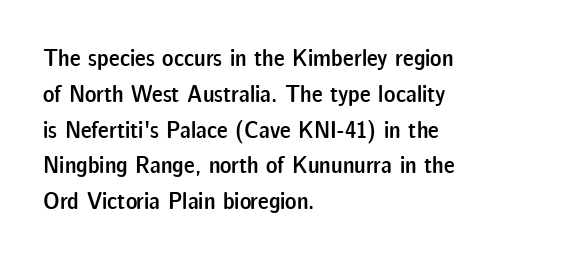
Does extra space separate the letters? No, they use regular spacing. Typographic density is moderately raised because the face is semibold. Do the letters lean? They stand straight. Each line starts at the same left margin while the right side varies. The line-height multiplier appears to be the usual default. Any mark beneath the type? The region is blank.
